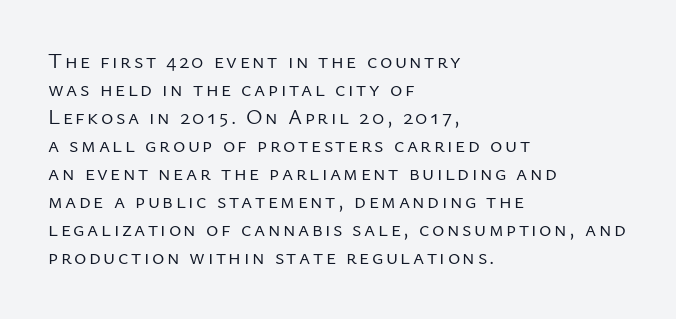
{"italic": "no", "bold": "no", "underline": "no", "align": "left", "line_spacing": "normal", "line_spacing_ratio": 1.33, "glyph_px": 21}
